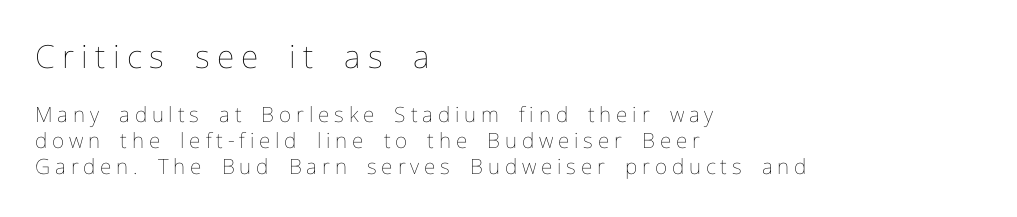
Q: Is the text bold? A: No.
Q: Is the text italic (slanted)? A: No, it is upright.
Q: Is the text underlined? A: No.
Q: How is the paragraph aligned? A: Left-aligned.
Q: Is the spacing between letters normal or unusually wide? A: Unusually wide.
Q: Which block of text is set in a larger size, the first (top) or the second (bottom)? A: The first (top) one.
Q: Width (condensed, normal, or wide)? A: Normal.
Q: Stroke contrast? A: Low.
Q: x-height? A: Medium.
Q: Monospaced? A: No.
